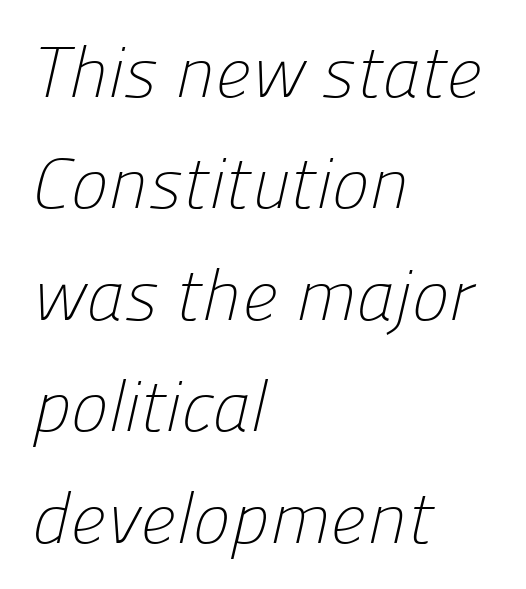
Q: Is the text bold? A: No.
Q: Is the typeface a serif or a sans-serif typeface? A: Sans-serif.
Q: Is the text underlined? A: No.
Q: How is the paragraph aligned? A: Left-aligned.
Q: Is the spacing between letters normal or unusually wide? A: Normal.
Q: Is the spacing between lines tight, normal or loose? A: Normal.
Q: Width (condensed, normal, or wide)? A: Normal.
Q: Stroke contrast? A: Low.
Q: x-height? A: Medium.
Q: Monospaced? A: No.
